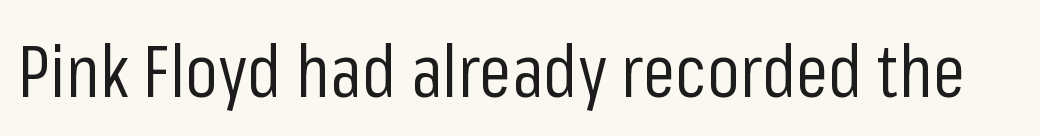
{"serif": "no", "italic": "no", "bold": "no", "weight": "regular", "width": "condensed", "stroke_contrast": "low", "x_height": "medium", "monospaced": "no", "underline": "no", "letter_spacing": "normal", "letter_spacing_em": 0.0, "glyph_px": 73}
